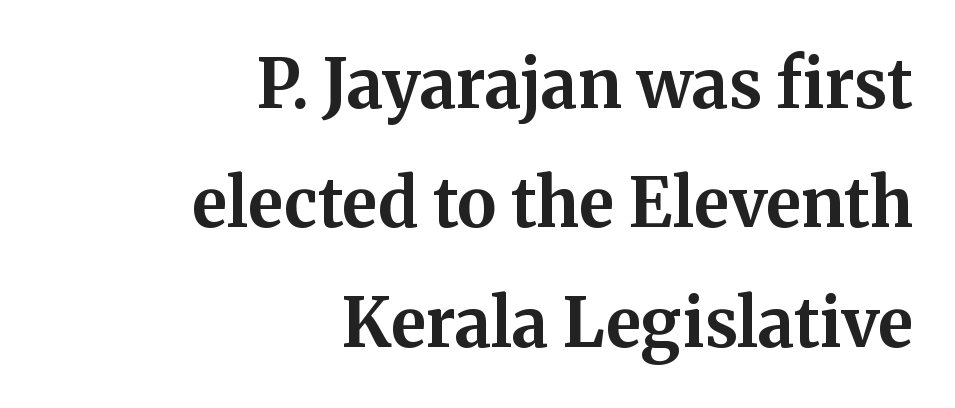
{"serif": "yes", "italic": "no", "bold": "yes", "weight": "bold", "width": "normal", "stroke_contrast": "medium", "x_height": "medium", "monospaced": "no", "underline": "no", "align": "right", "line_spacing_ratio": 1.78, "letter_spacing": "normal", "letter_spacing_em": 0.0, "glyph_px": 67}
